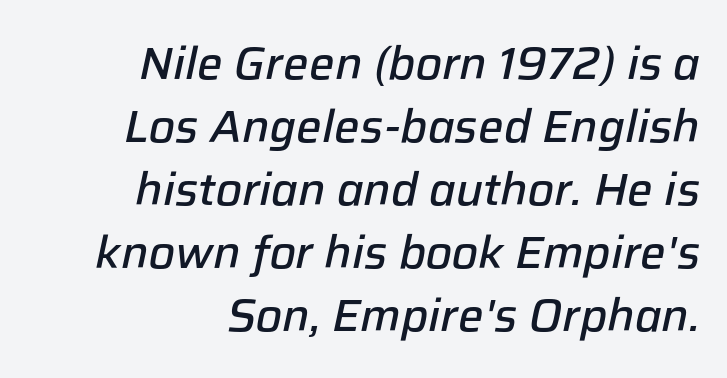
Casual observation: everything's shoved over to the right. Summary of vertical rhythm: regular, with standard interline spacing. Between one letter and the next there's only the usual sliver of space. The passage shown is not underscored anywhere.
